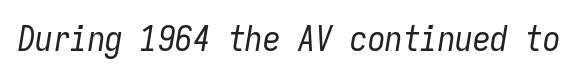
The image shows 35 px regular-weight, condensed type, italic (leaning right), monospaced; set normal letter spacing, not underlined; low stroke contrast and a medium x-height.
